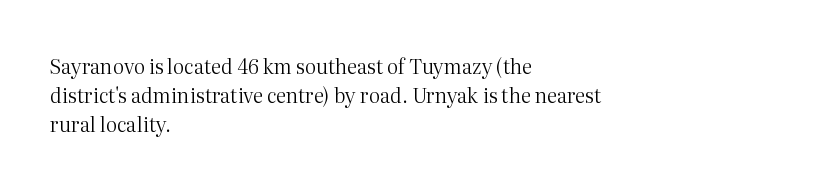
The image shows 20 px text type, upright; set left-aligned, normal line spacing (1.45x), normal letter spacing, not underlined.
